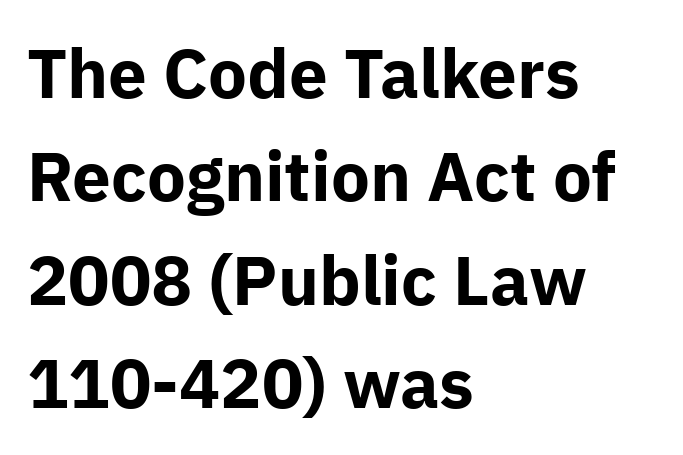
The image shows 69 px bold sans-serif type, upright; set left-aligned, normal line spacing (1.5x), normal letter spacing, not underlined; low stroke contrast and a medium x-height.
